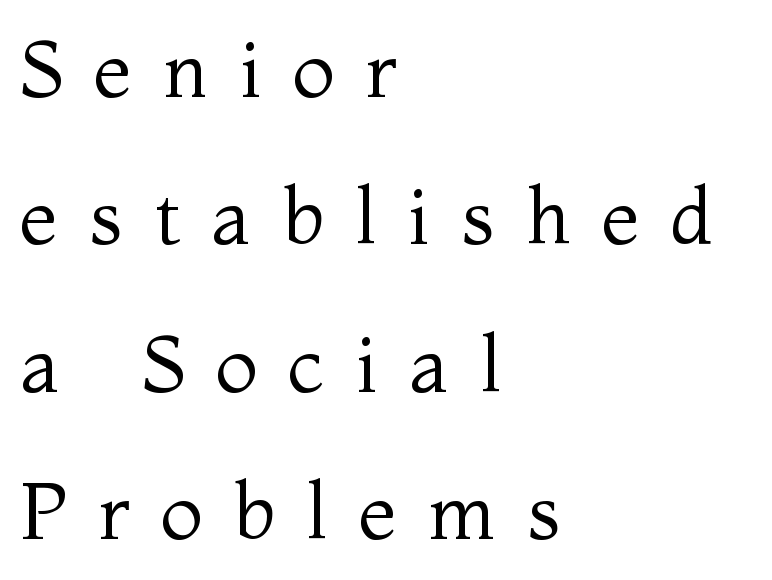
The image shows 78 px regular-weight serif type, upright; set left-aligned, line spacing 1.89x, unusually wide letter spacing (+0.4 em), not underlined; medium stroke contrast and a medium x-height.
